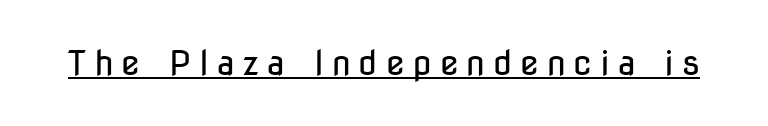
The image shows 34 px regular-weight, condensed sans-serif type, upright; set unusually wide letter spacing (+0.23 em), underlined; low stroke contrast and a medium x-height.
